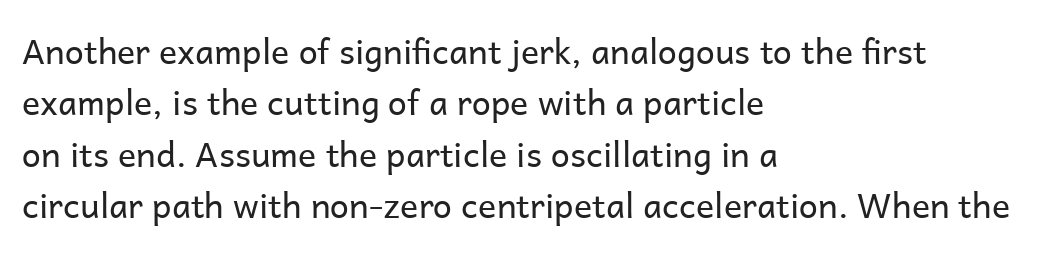
Q: Is the text bold? A: No.
Q: Is the text italic (slanted)? A: No, it is upright.
Q: Is the typeface a serif or a sans-serif typeface? A: Sans-serif.
Q: Is the text underlined? A: No.
Q: How is the paragraph aligned? A: Left-aligned.
Q: Is the spacing between letters normal or unusually wide? A: Normal.
Q: Is the spacing between lines tight, normal or loose? A: Normal.
Q: Width (condensed, normal, or wide)? A: Normal.
Q: Stroke contrast? A: Low.
Q: x-height? A: Medium.
Q: Monospaced? A: No.
